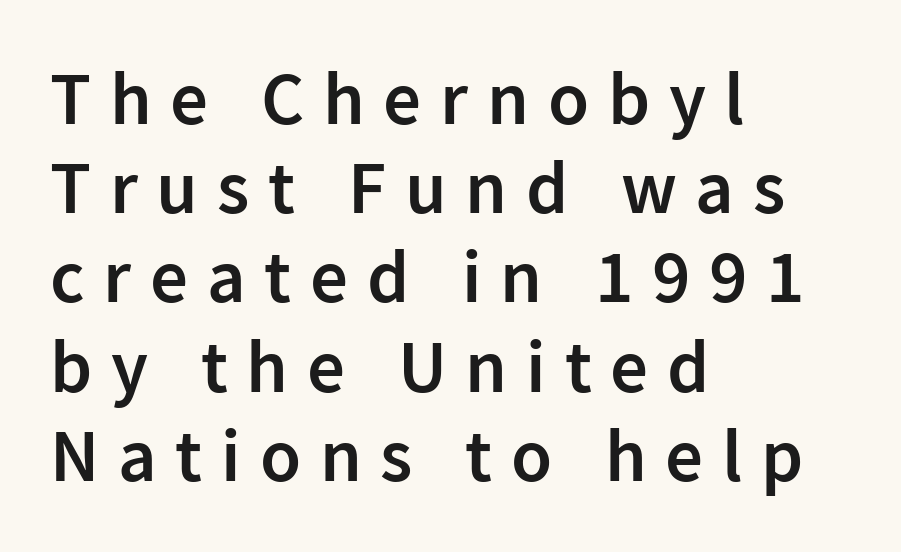
{"serif": "no", "italic": "no", "bold": "semi", "weight": "semibold", "width": "normal", "stroke_contrast": "low", "x_height": "medium", "monospaced": "no", "underline": "no", "align": "left", "line_spacing_ratio": 1.19, "letter_spacing": "wide", "letter_spacing_em": 0.25, "glyph_px": 75}
